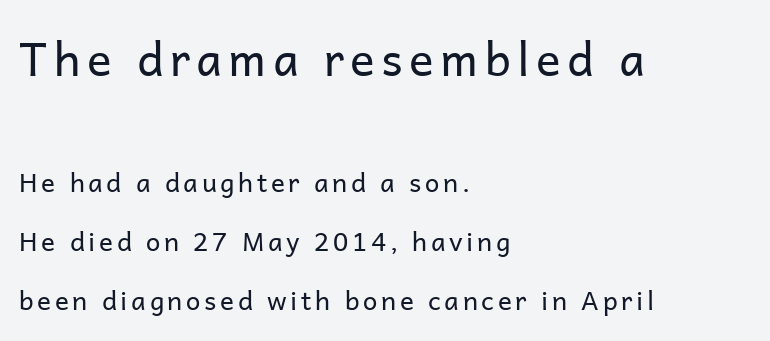
{"serif": "no", "italic": "no", "bold": "no", "weight": "regular", "width": "normal", "stroke_contrast": "low", "x_height": "medium", "monospaced": "no", "underline": "no", "align": "left", "line_spacing": "loose", "line_spacing_ratio": 2.27, "larger_block": "first", "size_ratio": 1.77, "glyph_px": 46}
